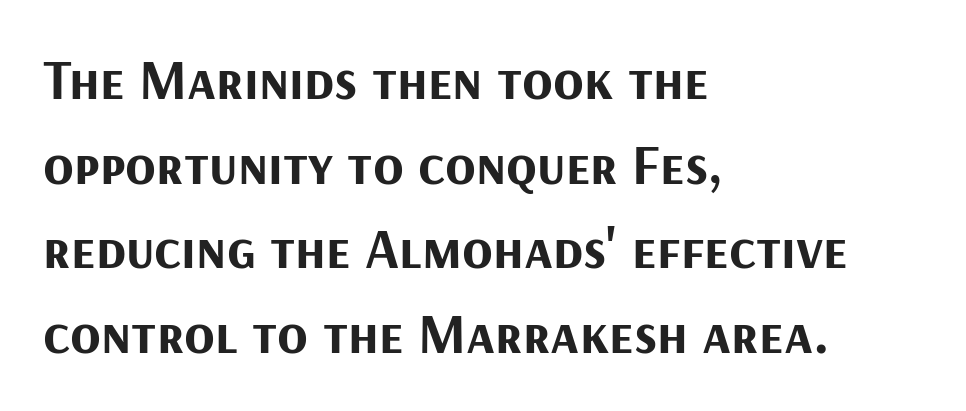
Here the designer chose a conventional face with non-uniform glyph widths. Its strokes are broad and dark, the hallmark of bold type. Every character sits straight up, as roman type does. Classification — sans serif. The specimen omits any rule beneath the text block's lines.
